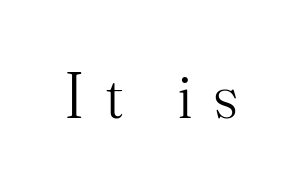
{"serif": "yes", "italic": "no", "bold": "no", "weight": "light", "width": "normal", "stroke_contrast": "medium", "x_height": "small", "monospaced": "no", "underline": "no", "letter_spacing": "wide", "letter_spacing_em": 0.34, "glyph_px": 65}
